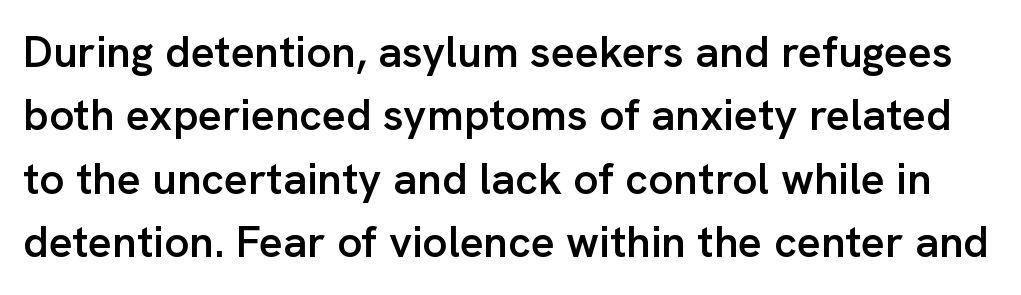
Q: Is the text bold? A: Semi-bold.
Q: Is the text italic (slanted)? A: No, it is upright.
Q: Is the typeface a serif or a sans-serif typeface? A: Sans-serif.
Q: Is the text underlined? A: No.
Q: Is the spacing between letters normal or unusually wide? A: Normal.
Q: Is the spacing between lines tight, normal or loose? A: Normal.
Q: Width (condensed, normal, or wide)? A: Normal.
Q: Stroke contrast? A: Low.
Q: x-height? A: Medium.
Q: Monospaced? A: No.
